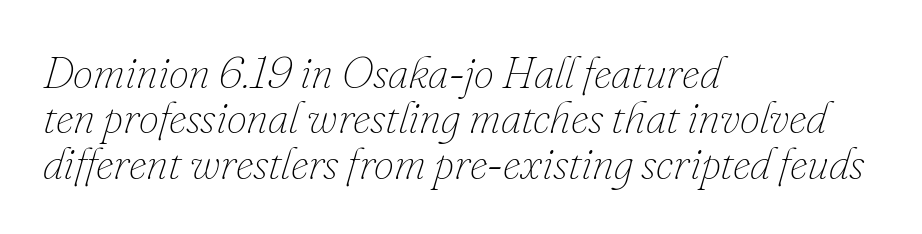
The image shows 45 px thin type, italic (leaning right); set left-aligned, tight line spacing (1.01x), normal letter spacing, not underlined; low stroke contrast and a small x-height.
